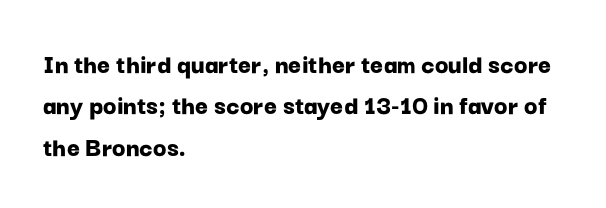
The rendering uses natural spacing where letterforms have individual widths. The leading is moderate, giving the passage an even texture. Does extra space separate the letters? No, they use regular spacing. The letters carry no serifs — their stems end cleanly without finishing strokes. Casual observation: everything's shoved over to the left. Tall strokes in this sample are plumb rather than angled.
